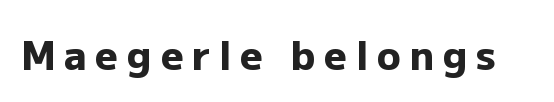
Q: Is the text bold? A: Yes.
Q: Is the text italic (slanted)? A: No, it is upright.
Q: Is the typeface a serif or a sans-serif typeface? A: Sans-serif.
Q: Is the text underlined? A: No.
Q: Is the spacing between letters normal or unusually wide? A: Unusually wide.
Q: Width (condensed, normal, or wide)? A: Normal.
Q: Stroke contrast? A: Low.
Q: x-height? A: Medium.
Q: Monospaced? A: No.
